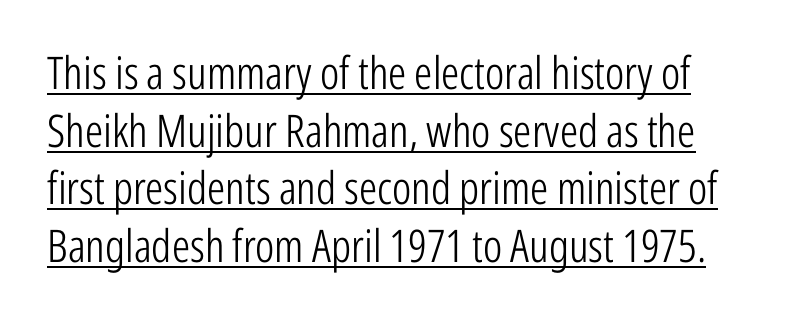
The image shows 45 px light, condensed sans-serif type, upright; set normal line spacing (1.28x), normal letter spacing, underlined; low stroke contrast and a medium x-height.
